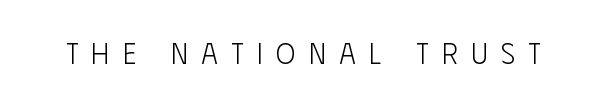
No italicization has been applied; the sample stays upright. Do the characters align in a grid? No, the font is proportional. Check the space under the baseline: it is left empty. Short note: letters widely spaced. What kind of face is this? One without serifs — a sans. Letters have the restrained weight of plain body copy at most.
